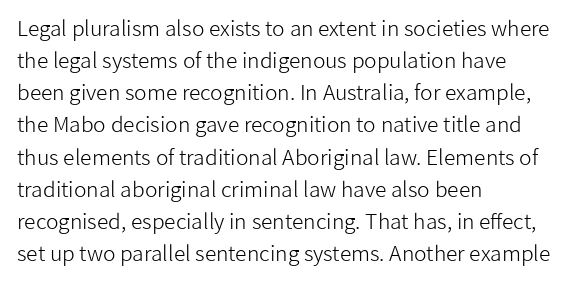
The image shows 21 px text type, upright; set left-aligned, normal line spacing (1.53x), normal letter spacing, not underlined.
